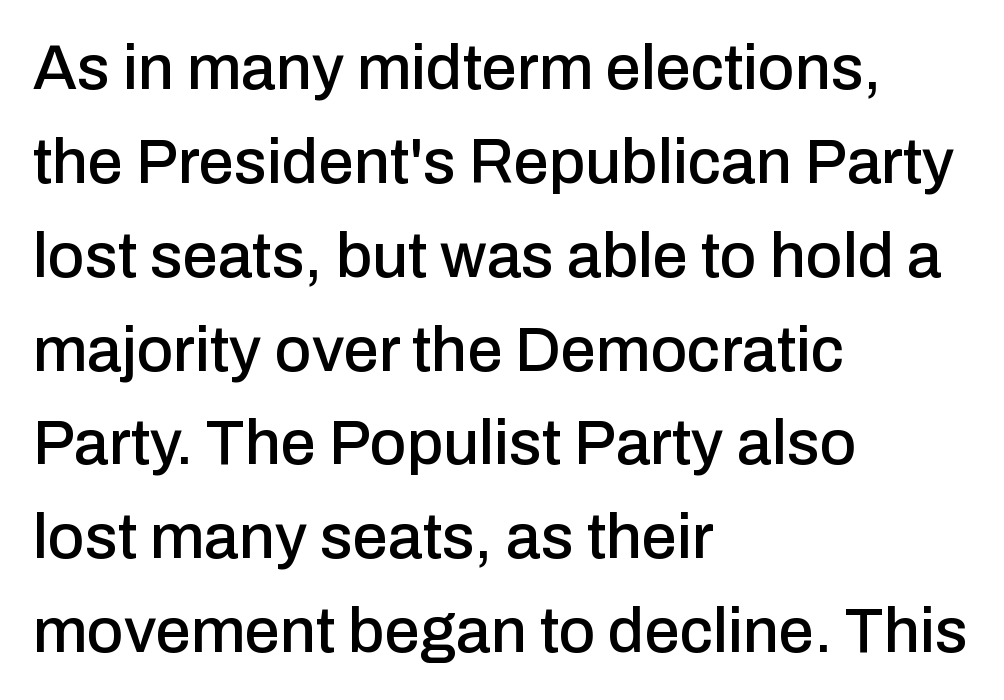
Horizontal alignment here is leftward, the default for most running prose. Examine the stroke ends and you'll find no serifs. Has an underline been added? It has not. The rendering uses natural spacing where letterforms have individual widths. Words appear dense and cohesive because spacing is normal. These lines sit exactly where default settings would place them.
